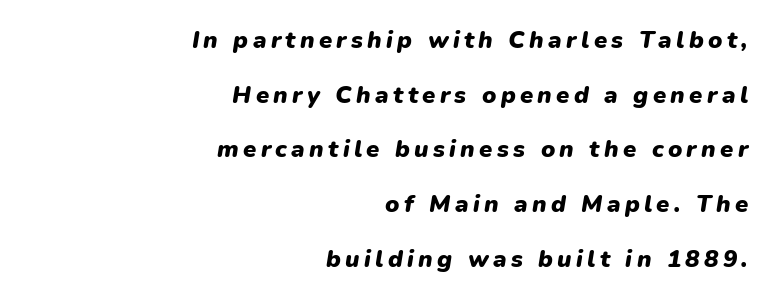
Compared with an ordinary text face, these strokes are far heavier — a full bold. The face used here has a pronounced slope to its letters. This rendering uses right alignment, leaving the left contour irregular. A typesetter would call this leading open, well beyond the default. Descender tails drop into unmarked territory.
